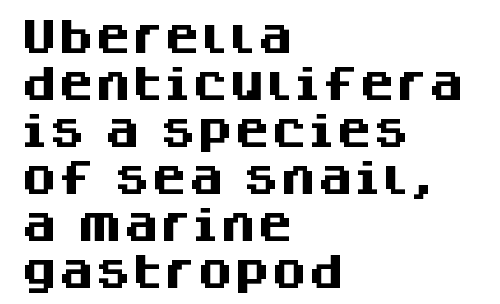
{"serif": "no", "italic": "no", "bold": "yes", "weight": "heavy", "width": "normal", "stroke_contrast": "medium", "x_height": "large", "monospaced": "no", "underline": "no", "align": "left", "line_spacing": "normal", "line_spacing_ratio": 1.27, "letter_spacing": "normal", "letter_spacing_em": 0.0, "glyph_px": 37}
